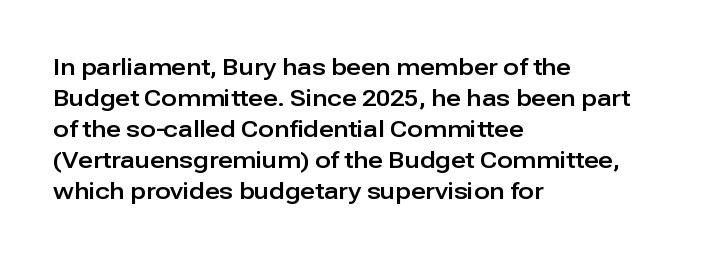
Q: Is the text italic (slanted)? A: No, it is upright.
Q: Is the text underlined? A: No.
Q: How is the paragraph aligned? A: Left-aligned.
Q: Is the spacing between letters normal or unusually wide? A: Normal.
Q: Is the spacing between lines tight, normal or loose? A: Normal.
